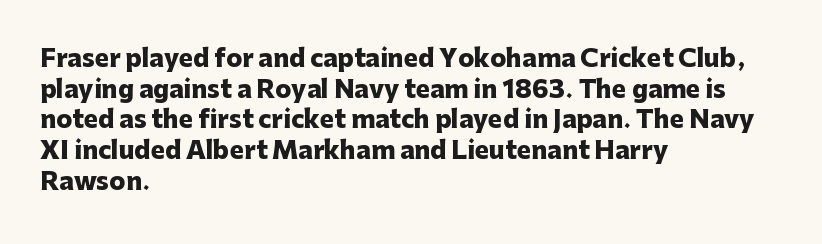
{"italic": "no", "bold": "yes", "underline": "no", "align": "left", "line_spacing": "normal", "line_spacing_ratio": 1.28, "letter_spacing": "normal", "letter_spacing_em": 0.0, "glyph_px": 24}
